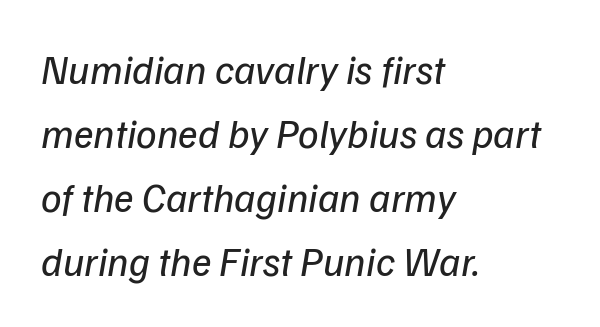
{"italic": "yes", "lean": "right", "slant_degrees": 9, "bold": "no", "weight": "regular", "width": "normal", "stroke_contrast": "low", "x_height": "medium", "monospaced": "no", "underline": "no", "align": "left", "line_spacing": "normal", "line_spacing_ratio": 1.56, "letter_spacing": "normal", "letter_spacing_em": 0.0, "glyph_px": 41}
